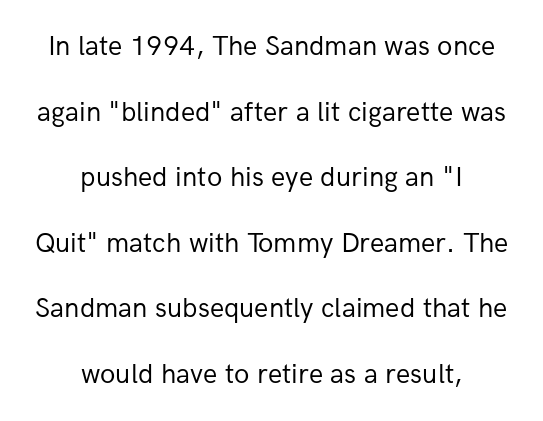
Q: Is the text bold? A: No.
Q: Is the text italic (slanted)? A: No, it is upright.
Q: Is the typeface a serif or a sans-serif typeface? A: Sans-serif.
Q: Is the text underlined? A: No.
Q: How is the paragraph aligned? A: Centered.
Q: Is the spacing between letters normal or unusually wide? A: Normal.
Q: Is the spacing between lines tight, normal or loose? A: Loose.
Q: Width (condensed, normal, or wide)? A: Normal.
Q: Stroke contrast? A: Low.
Q: x-height? A: Medium.
Q: Monospaced? A: No.
